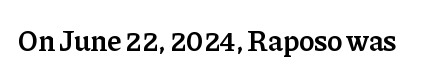
The image shows 29 px semibold serif type, upright; set normal letter spacing, not underlined; low stroke contrast and a medium x-height.
